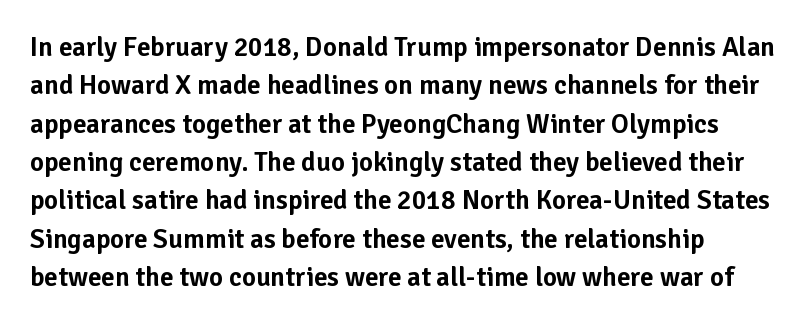
The image shows 27 px text type, upright; set left-aligned, normal line spacing (1.42x), normal letter spacing, not underlined.
